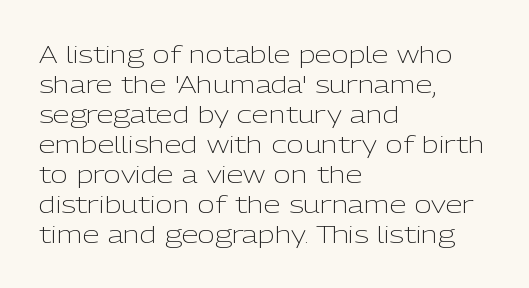
Q: Is the text bold? A: No.
Q: Is the text italic (slanted)? A: No, it is upright.
Q: Is the text underlined? A: No.
Q: How is the paragraph aligned? A: Left-aligned.
Q: Is the spacing between letters normal or unusually wide? A: Normal.
Q: Is the spacing between lines tight, normal or loose? A: Normal.
